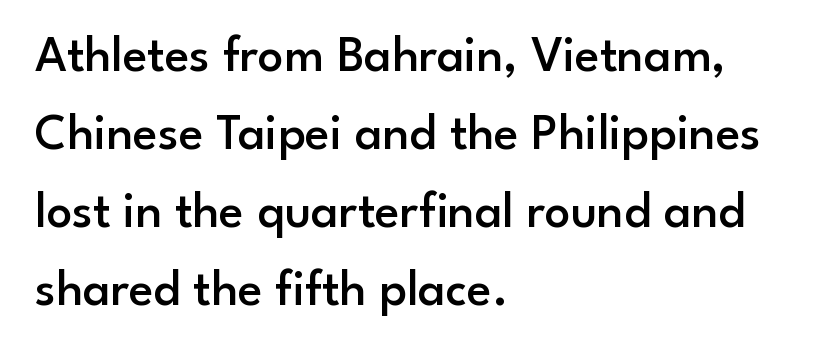
{"serif": "no", "italic": "no", "bold": "semi", "weight": "semibold", "width": "normal", "stroke_contrast": "low", "x_height": "small", "monospaced": "no", "underline": "no", "align": "left", "line_spacing": "normal", "line_spacing_ratio": 1.53, "letter_spacing": "normal", "letter_spacing_em": 0.0, "glyph_px": 51}
